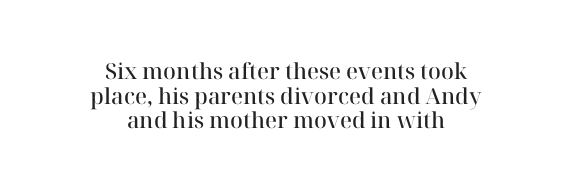
{"italic": "no", "bold": "semi", "underline": "no", "align": "center", "line_spacing": "tight", "line_spacing_ratio": 1.12, "letter_spacing": "normal", "letter_spacing_em": 0.0, "glyph_px": 22}
